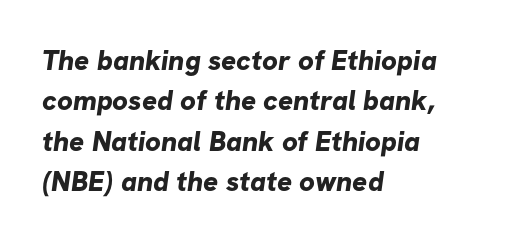
{"serif": "no", "bold": "yes", "weight": "bold", "width": "normal", "stroke_contrast": "low", "x_height": "medium", "monospaced": "no", "underline": "no", "align": "left", "line_spacing": "normal", "line_spacing_ratio": 1.44, "letter_spacing": "normal", "letter_spacing_em": 0.0, "glyph_px": 28}
